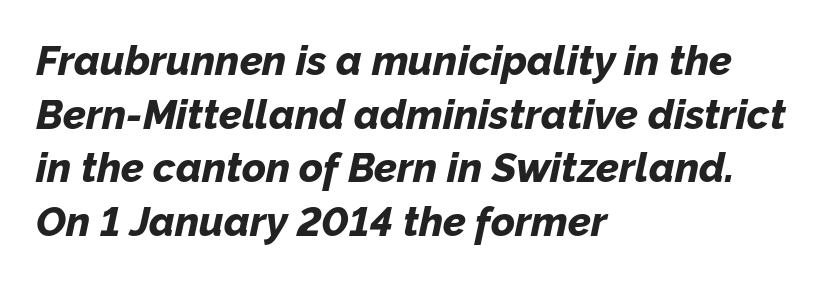
{"italic": "yes", "lean": "right", "slant_degrees": 12, "bold": "yes", "weight": "bold", "width": "normal", "stroke_contrast": "low", "x_height": "medium", "monospaced": "no", "underline": "no", "align": "left", "line_spacing": "normal", "line_spacing_ratio": 1.31, "letter_spacing": "normal", "letter_spacing_em": 0.0, "glyph_px": 41}
